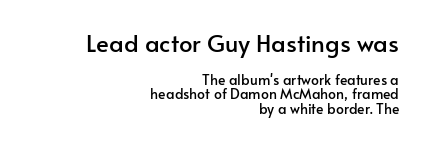
{"italic": "no", "underline": "no", "align": "right", "line_spacing": "tight", "line_spacing_ratio": 1.03, "letter_spacing": "normal", "letter_spacing_em": 0.0, "larger_block": "first", "size_ratio": 1.71, "glyph_px": 24}
